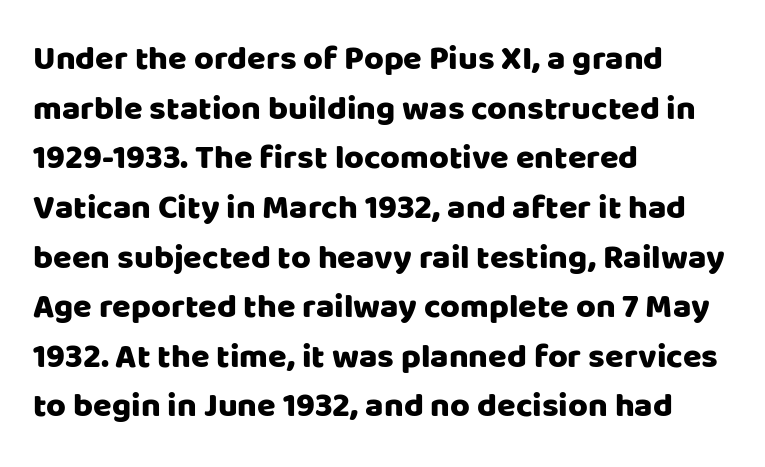
The image shows 34 px sans-serif type, upright; set left-aligned, normal line spacing (1.46x), normal letter spacing, not underlined; low stroke contrast and a large x-height.
